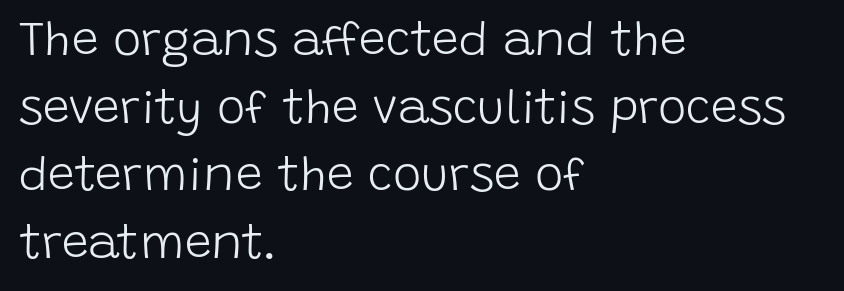
Q: Is the text bold? A: No.
Q: Is the text italic (slanted)? A: No, it is upright.
Q: Is the typeface a serif or a sans-serif typeface? A: Sans-serif.
Q: Is the text underlined? A: No.
Q: How is the paragraph aligned? A: Left-aligned.
Q: Is the spacing between letters normal or unusually wide? A: Normal.
Q: Is the spacing between lines tight, normal or loose? A: Normal.
Q: Width (condensed, normal, or wide)? A: Normal.
Q: Stroke contrast? A: Low.
Q: x-height? A: Large.
Q: Monospaced? A: No.
